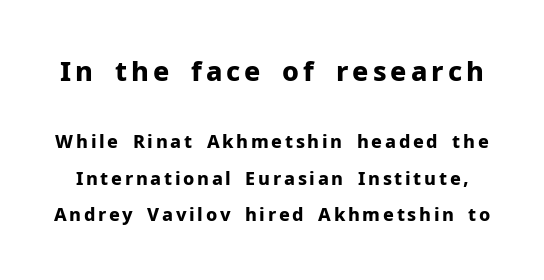
{"italic": "no", "bold": "yes", "underline": "no", "line_spacing": "loose", "line_spacing_ratio": 2.03, "larger_block": "first", "size_ratio": 1.5, "glyph_px": 27}
